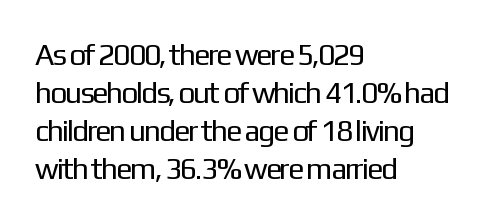
Q: Is the text bold? A: No.
Q: Is the text italic (slanted)? A: No, it is upright.
Q: Is the typeface a serif or a sans-serif typeface? A: Sans-serif.
Q: Is the text underlined? A: No.
Q: How is the paragraph aligned? A: Left-aligned.
Q: Is the spacing between letters normal or unusually wide? A: Normal.
Q: Is the spacing between lines tight, normal or loose? A: Normal.
Q: Width (condensed, normal, or wide)? A: Normal.
Q: Stroke contrast? A: Low.
Q: x-height? A: Medium.
Q: Monospaced? A: No.
